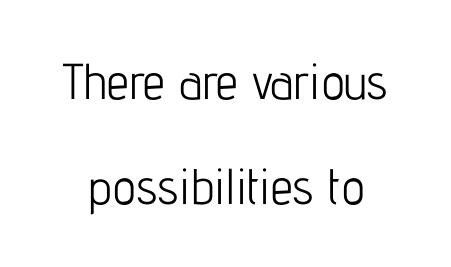
The image shows 50 px light, condensed sans-serif type, upright; set loose line spacing (2.11x), normal letter spacing, not underlined; low stroke contrast and a medium x-height.
